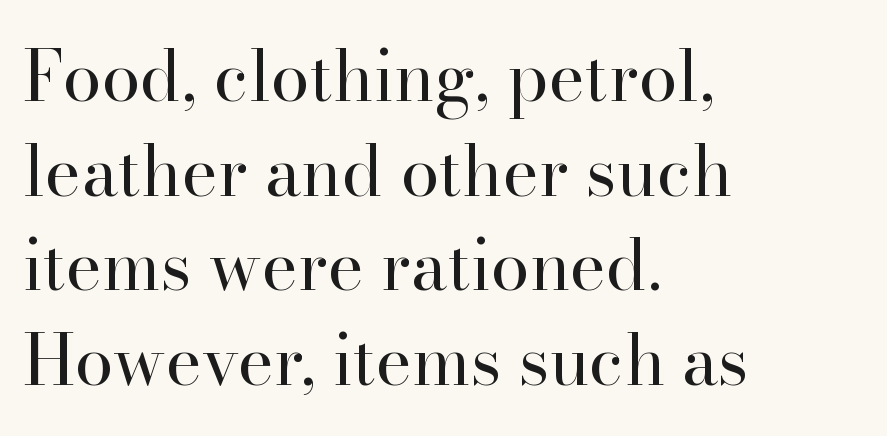
Q: Is the text bold? A: No.
Q: Is the text italic (slanted)? A: No, it is upright.
Q: Is the typeface a serif or a sans-serif typeface? A: Serif.
Q: Is the text underlined? A: No.
Q: How is the paragraph aligned? A: Left-aligned.
Q: Is the spacing between letters normal or unusually wide? A: Normal.
Q: Is the spacing between lines tight, normal or loose? A: Normal.
Q: Width (condensed, normal, or wide)? A: Normal.
Q: Stroke contrast? A: High.
Q: x-height? A: Small.
Q: Monospaced? A: No.
